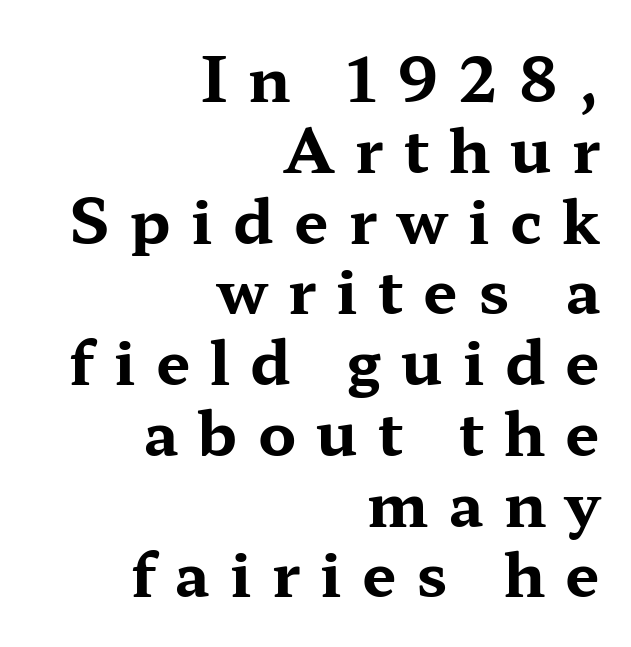
{"serif": "yes", "italic": "no", "bold": "yes", "weight": "bold", "width": "wide", "stroke_contrast": "medium", "x_height": "medium", "monospaced": "no", "underline": "no", "align": "right", "line_spacing_ratio": 1.16, "letter_spacing": "wide", "letter_spacing_em": 0.33, "glyph_px": 61}
